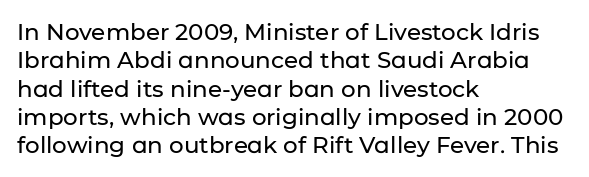
One-word summary of the alignment: left. These lines keep a tight, regular rhythm from letter to letter. Letters rest on an invisible, unmarked baseline. In terms of posture, this sample is upright.
